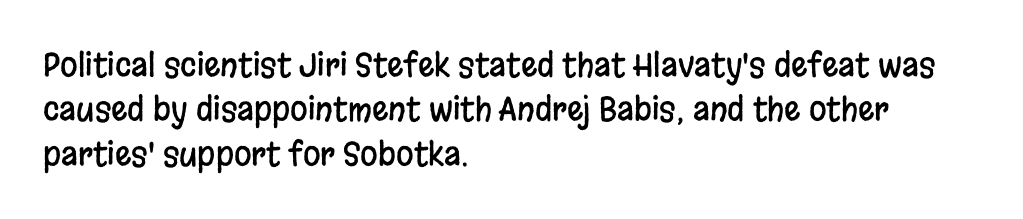
{"serif": "no", "italic": "no", "width": "condensed", "stroke_contrast": "low", "x_height": "large", "monospaced": "no", "underline": "no", "align": "left", "line_spacing": "normal", "line_spacing_ratio": 1.39, "letter_spacing": "normal", "letter_spacing_em": 0.0, "glyph_px": 32}
